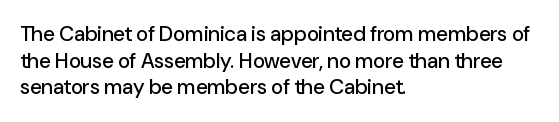
{"italic": "no", "underline": "no", "align": "left", "line_spacing": "normal", "line_spacing_ratio": 1.27, "letter_spacing": "normal", "letter_spacing_em": 0.0, "glyph_px": 21}
